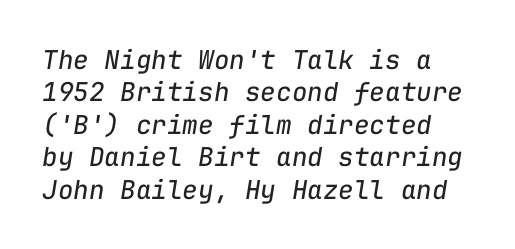
The image shows 26 px text type, italic (leaning right); set normal line spacing (1.25x), normal letter spacing, not underlined.
